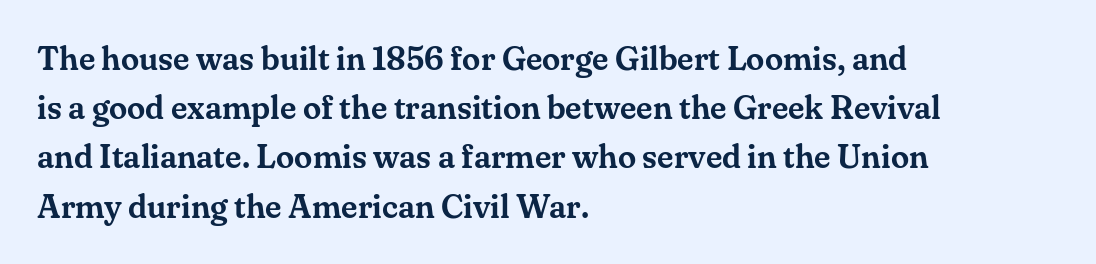
{"serif": "yes", "italic": "no", "width": "normal", "stroke_contrast": "medium", "x_height": "small", "monospaced": "no", "underline": "no", "align": "left", "line_spacing": "normal", "line_spacing_ratio": 1.49, "letter_spacing": "normal", "letter_spacing_em": 0.0, "glyph_px": 33}
